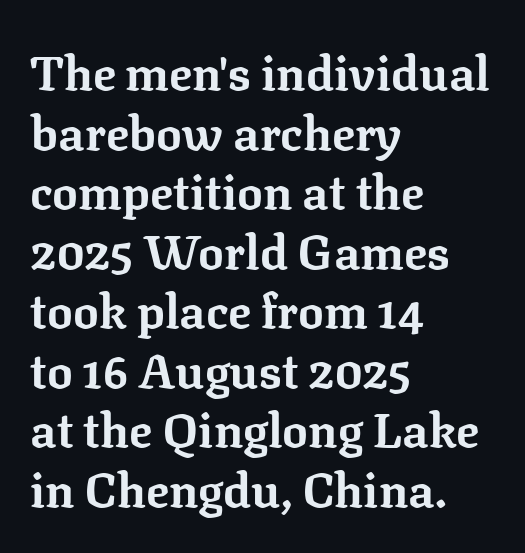
The gaps between neighbouring characters are ordinary and unremarkable. This sample has the flowing, uneven cadence of proportional lettering. Quick note: not italic, upright. A dark, heavy texture on the line: the type is bold. The text block is weighted toward the left margin, trailing off unevenly rightward.
